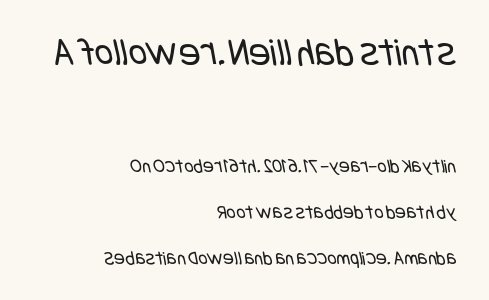
Q: Is the text bold? A: No.
Q: Is the typeface a serif or a sans-serif typeface? A: Sans-serif.
Q: Is the text underlined? A: No.
Q: How is the paragraph aligned? A: Right-aligned.
Q: Is the spacing between letters normal or unusually wide? A: Normal.
Q: Is the spacing between lines tight, normal or loose? A: Loose.
Q: Which block of text is set in a larger size, the first (top) or the second (bottom)? A: The first (top) one.
Q: Width (condensed, normal, or wide)? A: Condensed.
Q: Stroke contrast? A: Low.
Q: x-height? A: Large.
